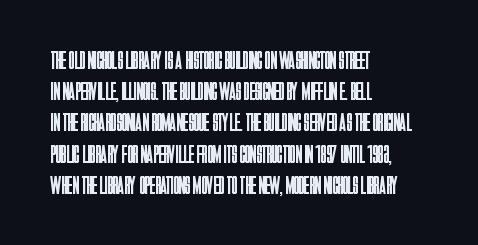
{"italic": "no", "bold": "no", "underline": "no", "align": "left", "line_spacing": "normal", "line_spacing_ratio": 1.25, "letter_spacing": "normal", "letter_spacing_em": 0.0, "glyph_px": 25}
